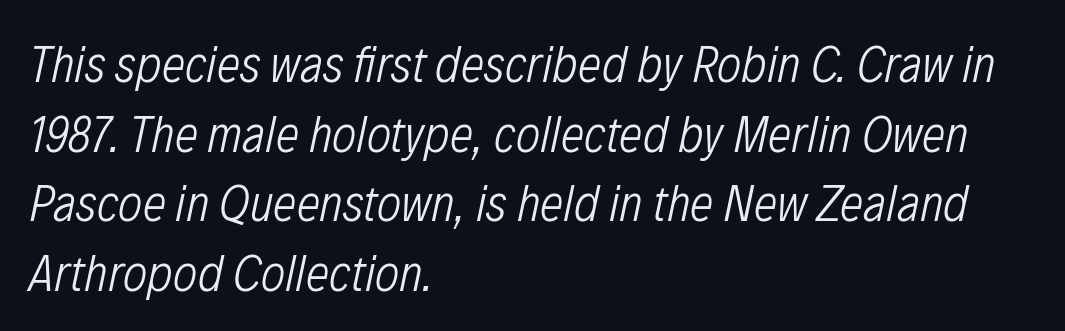
A typesetter would call this proportional, since set widths differ per character. Caption: standard tracking, unaltered. Evenly set lines give the paragraph a standard silhouette. The words here are not underlined. Tall strokes in this sample are angled rather than plumb. Heaviness? Minimal to ordinary, like unemphasized prose.
